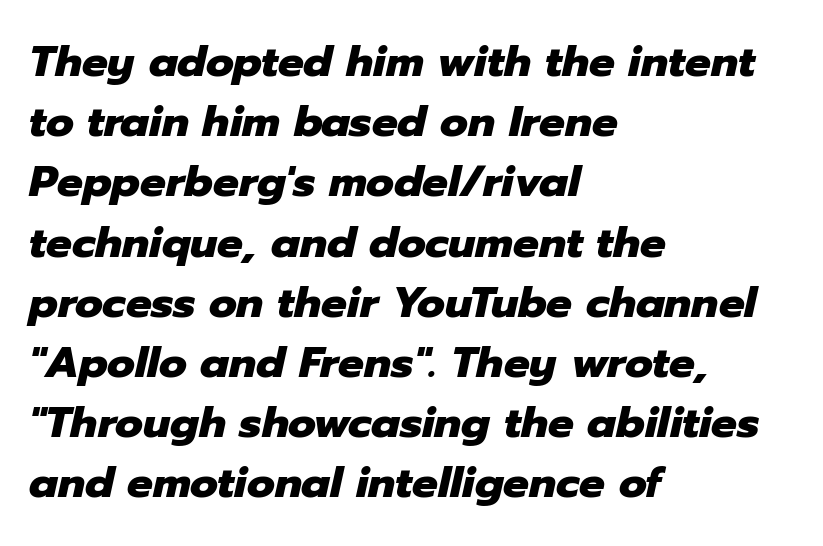
{"italic": "yes", "lean": "right", "slant_degrees": 12, "bold": "yes", "weight": "heavy", "width": "normal", "stroke_contrast": "low", "x_height": "medium", "monospaced": "no", "underline": "no", "align": "left", "line_spacing": "normal", "line_spacing_ratio": 1.4, "letter_spacing": "normal", "letter_spacing_em": 0.0, "glyph_px": 43}
